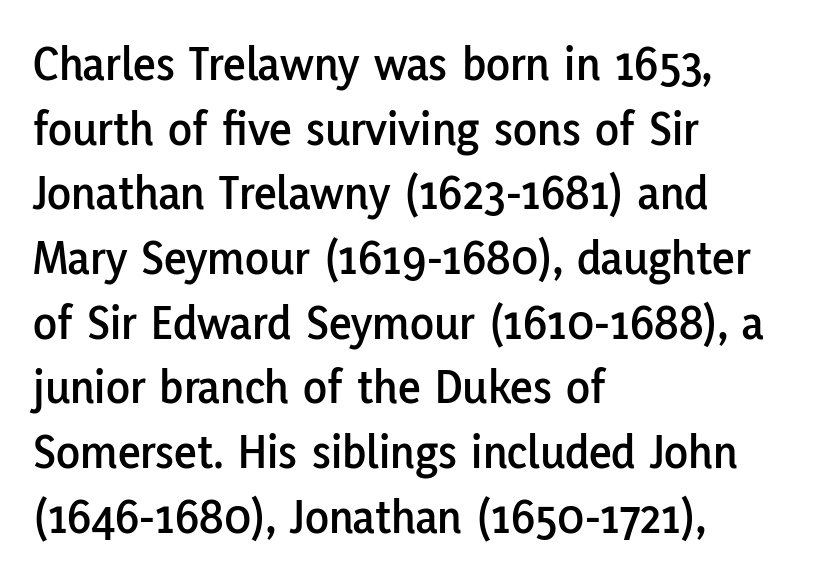
This sample uses an upright cut, with every glyph sitting square on the baseline. Vertical spacing — default. Observe the absence of serifs on each vertical stroke in this sample. The paragraph has a hard left edge and a soft right edge. A clean baseline with only descenders dipping below it. This rendering leaves character spacing at its baseline value.
